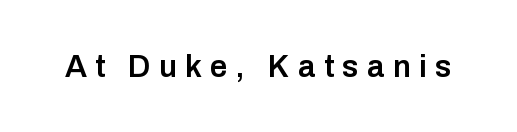
Q: Is the text bold? A: Semi-bold.
Q: Is the text italic (slanted)? A: No, it is upright.
Q: Is the typeface a serif or a sans-serif typeface? A: Sans-serif.
Q: Is the text underlined? A: No.
Q: Is the spacing between letters normal or unusually wide? A: Unusually wide.
Q: Width (condensed, normal, or wide)? A: Normal.
Q: Stroke contrast? A: Low.
Q: x-height? A: Medium.
Q: Monospaced? A: No.
